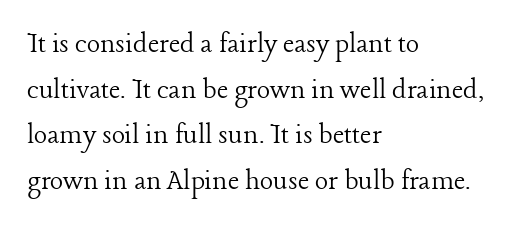
Q: Is the text bold? A: No.
Q: Is the text italic (slanted)? A: No, it is upright.
Q: Is the typeface a serif or a sans-serif typeface? A: Serif.
Q: Is the text underlined? A: No.
Q: How is the paragraph aligned? A: Left-aligned.
Q: Is the spacing between letters normal or unusually wide? A: Normal.
Q: Is the spacing between lines tight, normal or loose? A: Normal.
Q: Width (condensed, normal, or wide)? A: Normal.
Q: Stroke contrast? A: Low.
Q: x-height? A: Medium.
Q: Monospaced? A: No.
